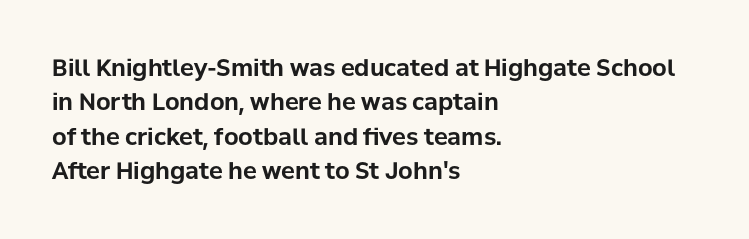
Q: Is the text bold? A: Yes.
Q: Is the text italic (slanted)? A: No, it is upright.
Q: Is the text underlined? A: No.
Q: How is the paragraph aligned? A: Left-aligned.
Q: Is the spacing between letters normal or unusually wide? A: Normal.
Q: Is the spacing between lines tight, normal or loose? A: Normal.
